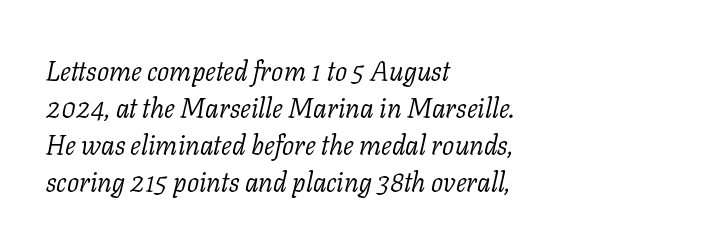
This rendering uses left alignment, leaving the right contour irregular. The type is set solid horizontally, with unmodified tracking. Compared with a typical body face, this is equally light or lighter still. The foot of each line stays bare and open. Looking at the ascenders, they clearly lean.
